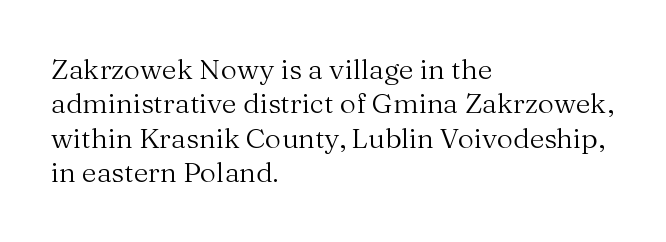
The rendering uses natural spacing where letterforms have individual widths. The compositor pushed each line to the left boundary. Does extra space separate the letters? No, they use regular spacing. Stem width sits at or under what a default text font uses.
